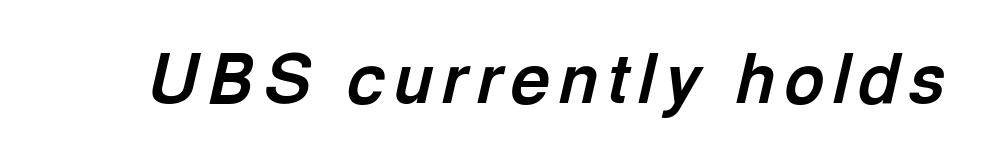
{"italic": "yes", "lean": "right", "slant_degrees": 13, "bold": "yes", "weight": "bold", "width": "normal", "x_height": "medium", "monospaced": "no", "underline": "no", "glyph_px": 68}
